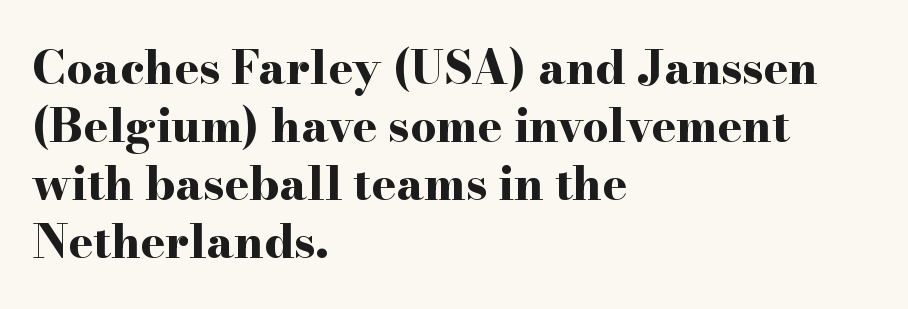
In terms of leading, this rendering sits right in the middle. The glyphs are unaccompanied by any horizontal stroke below them. Proportional: the letters do not fall into vertical columns. The font is running at its bold setting. Style check: upright. The compositor pushed each line to the left boundary.
